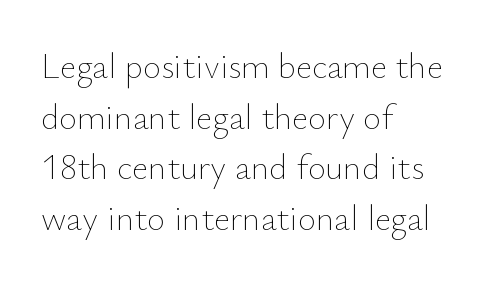
Q: Is the text bold? A: No.
Q: Is the text italic (slanted)? A: No, it is upright.
Q: Is the text underlined? A: No.
Q: How is the paragraph aligned? A: Left-aligned.
Q: Is the spacing between letters normal or unusually wide? A: Normal.
Q: Is the spacing between lines tight, normal or loose? A: Normal.
Q: Width (condensed, normal, or wide)? A: Normal.
Q: Stroke contrast? A: Low.
Q: x-height? A: Small.
Q: Monospaced? A: No.
